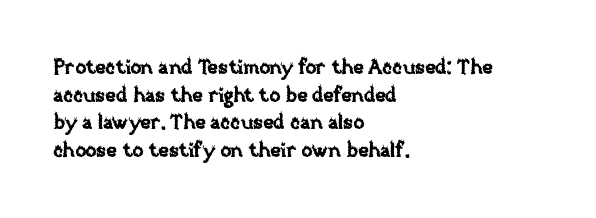
The block of text has a typical density, with ordinary space between rows. The letters stand straight up with perfectly vertical stems. Line starts are locked; line ends wander. Between one letter and the next there's only the usual sliver of space. Type without underlining.
